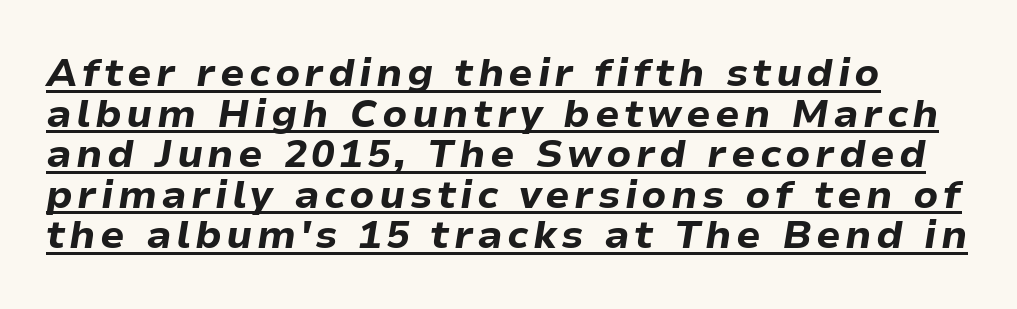
Q: Is the text bold? A: Yes.
Q: Is the text italic (slanted)? A: Yes, it leans right by about 9 degrees.
Q: Is the text underlined? A: Yes.
Q: Is the spacing between lines tight, normal or loose? A: Tight.
Q: Width (condensed, normal, or wide)? A: Normal.
Q: Stroke contrast? A: Low.
Q: x-height? A: Medium.
Q: Monospaced? A: No.
